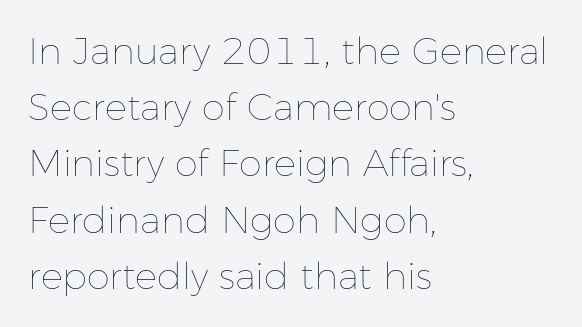
The image shows 37 px thin type, upright; set left-aligned, normal line spacing (1.52x), normal letter spacing, not underlined; low stroke contrast and a medium x-height.
